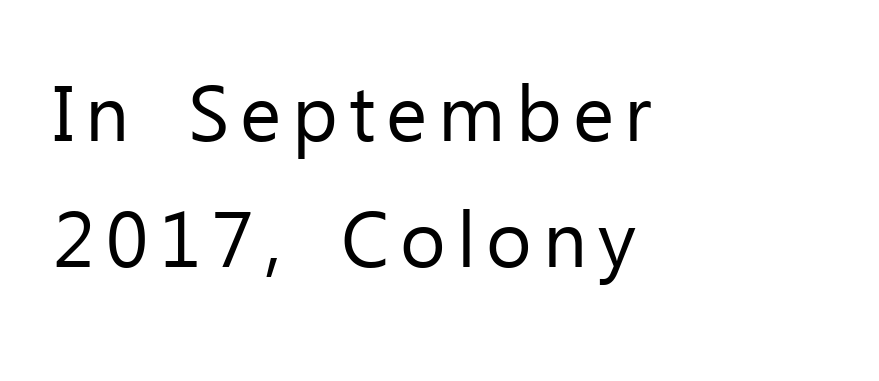
Q: Is the text bold? A: No.
Q: Is the text italic (slanted)? A: No, it is upright.
Q: Is the typeface a serif or a sans-serif typeface? A: Sans-serif.
Q: Is the text underlined? A: No.
Q: How is the paragraph aligned? A: Left-aligned.
Q: Is the spacing between lines tight, normal or loose? A: Normal.
Q: Width (condensed, normal, or wide)? A: Normal.
Q: Stroke contrast? A: Low.
Q: x-height? A: Medium.
Q: Monospaced? A: No.
